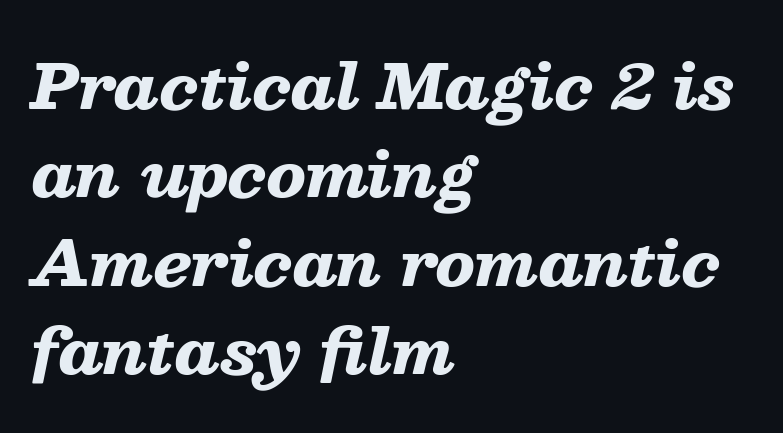
The image shows 61 px heavy, wide type, italic (leaning right); set left-aligned, normal line spacing (1.45x), normal letter spacing, not underlined; low stroke contrast and a medium x-height.
